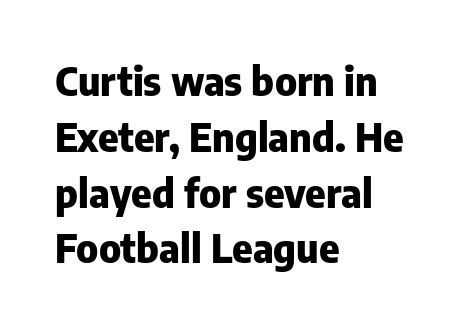
{"serif": "no", "italic": "no", "bold": "yes", "weight": "heavy", "width": "normal", "stroke_contrast": "low", "x_height": "medium", "monospaced": "no", "underline": "no", "align": "left", "line_spacing": "normal", "line_spacing_ratio": 1.43, "letter_spacing": "normal", "letter_spacing_em": 0.0, "glyph_px": 39}
